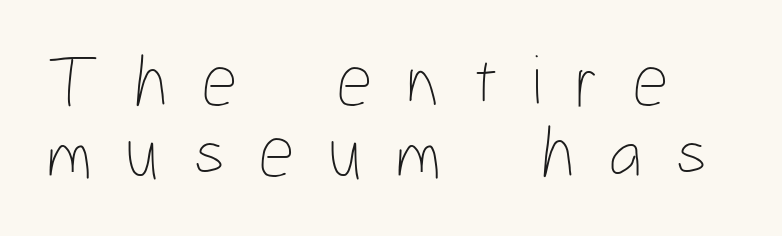
{"italic": "no", "bold": "no", "weight": "thin", "width": "condensed", "stroke_contrast": "low", "x_height": "medium", "monospaced": "no", "underline": "no", "line_spacing": "tight", "line_spacing_ratio": 0.98, "letter_spacing": "wide", "letter_spacing_em": 0.46, "glyph_px": 72}
